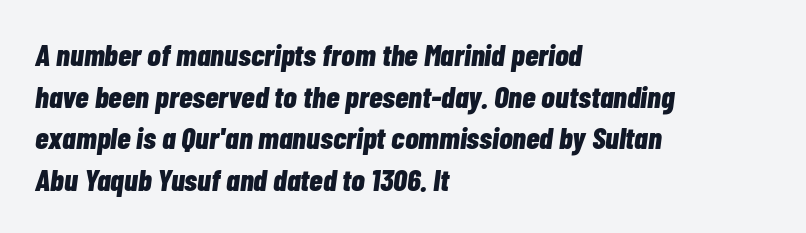
The glyphs look as if they've been sheared to an angle. The letters advance in unequal steps, a hallmark of proportional type. The leading is moderate, giving the passage an even texture. Every row of glyphs begins at an identical x-position on the left. Chunky letters — that's bold for sure. Beneath every word, the page is bare.
